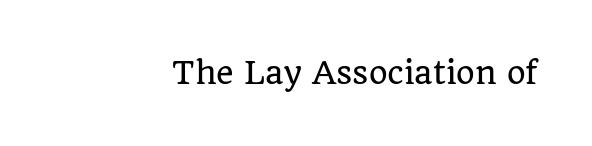
Q: Is the text italic (slanted)? A: No, it is upright.
Q: Is the typeface a serif or a sans-serif typeface? A: Serif.
Q: Is the text underlined? A: No.
Q: Is the spacing between letters normal or unusually wide? A: Normal.
Q: Width (condensed, normal, or wide)? A: Normal.
Q: Stroke contrast? A: Low.
Q: x-height? A: Large.
Q: Monospaced? A: No.
